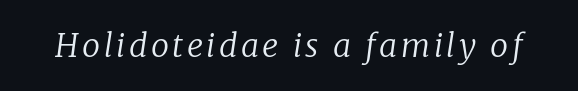
The image shows 32 px regular-weight serif type, italic (leaning right); set not underlined; low stroke contrast and a medium x-height.
